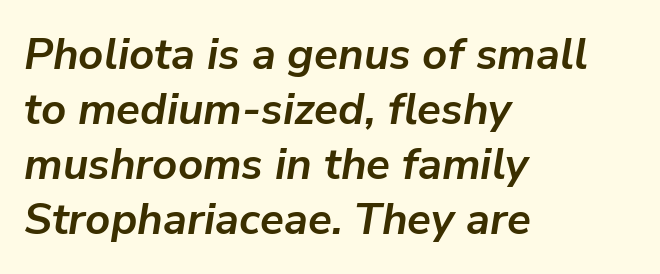
{"italic": "yes", "lean": "right", "slant_degrees": 9, "bold": "yes", "weight": "semibold", "width": "normal", "stroke_contrast": "low", "x_height": "medium", "monospaced": "no", "underline": "no", "align": "left", "line_spacing": "normal", "line_spacing_ratio": 1.25, "letter_spacing": "normal", "letter_spacing_em": 0.0, "glyph_px": 44}
